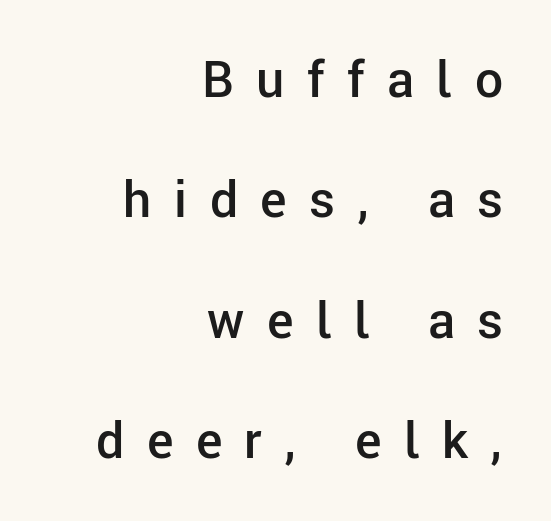
Characters follow at a spacing far wider than the type designer built in. Each letter's strokes conclude bluntly, with no projecting serifs. Notice how the passage keeps a crisp vertical edge on the right only. Plain, unruled lines of type.
